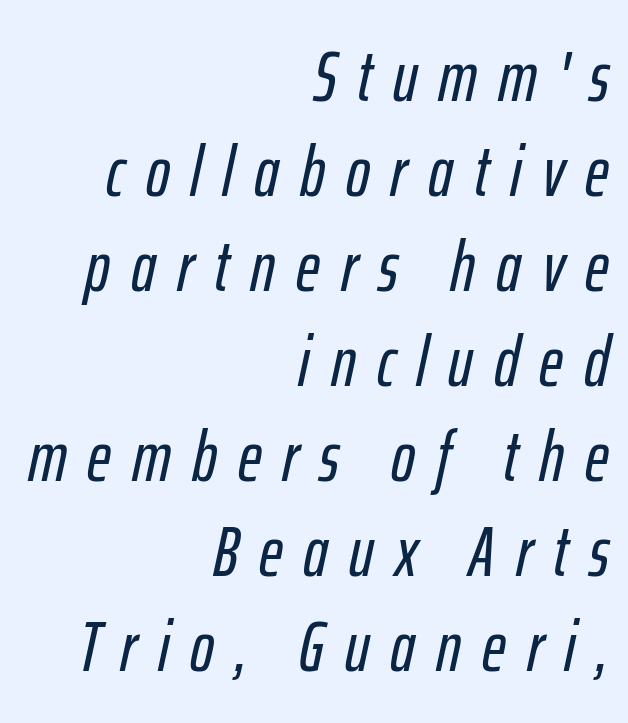
Q: Is the text italic (slanted)? A: Yes, it leans right by about 12 degrees.
Q: Is the text underlined? A: No.
Q: How is the paragraph aligned? A: Right-aligned.
Q: Is the spacing between letters normal or unusually wide? A: Unusually wide.
Q: Is the spacing between lines tight, normal or loose? A: Normal.
Q: Width (condensed, normal, or wide)? A: Condensed.
Q: Stroke contrast? A: Low.
Q: x-height? A: Medium.
Q: Monospaced? A: No.
